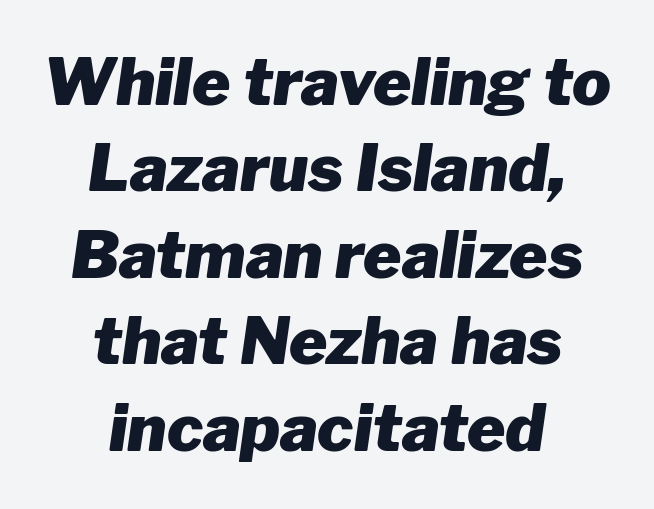
{"italic": "yes", "lean": "right", "slant_degrees": 8, "bold": "yes", "weight": "heavy", "width": "normal", "stroke_contrast": "low", "x_height": "medium", "monospaced": "no", "underline": "no", "align": "center", "line_spacing": "normal", "line_spacing_ratio": 1.33, "letter_spacing": "normal", "letter_spacing_em": 0.0, "glyph_px": 65}
